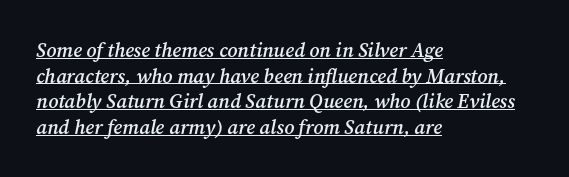
Q: Is the text bold? A: Semi-bold.
Q: Is the text italic (slanted)? A: Yes, it leans right by about 12 degrees.
Q: Is the text underlined? A: Yes.
Q: How is the paragraph aligned? A: Left-aligned.
Q: Is the spacing between letters normal or unusually wide? A: Normal.
Q: Is the spacing between lines tight, normal or loose? A: Normal.
